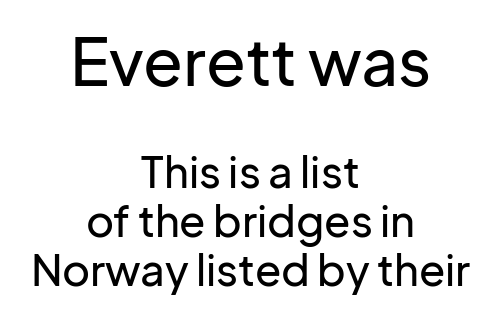
The typeface chosen for these lines omits serifs. This sample has the flowing, uneven cadence of proportional lettering. The letters sit at their default tracking, neither squeezed nor spread. The gap between lines stays unmarked. In terms of leading, this rendering errs on the cramped side.
